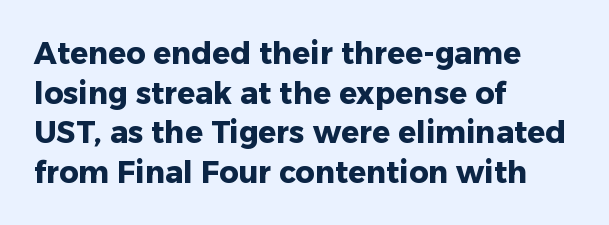
You could not count columns in this text — the font is proportionally spaced. The rendering uses a moderate line-height, typical for paragraphs. These lines carry a lot of weight — the face is fully bold. The words here are not underlined.
